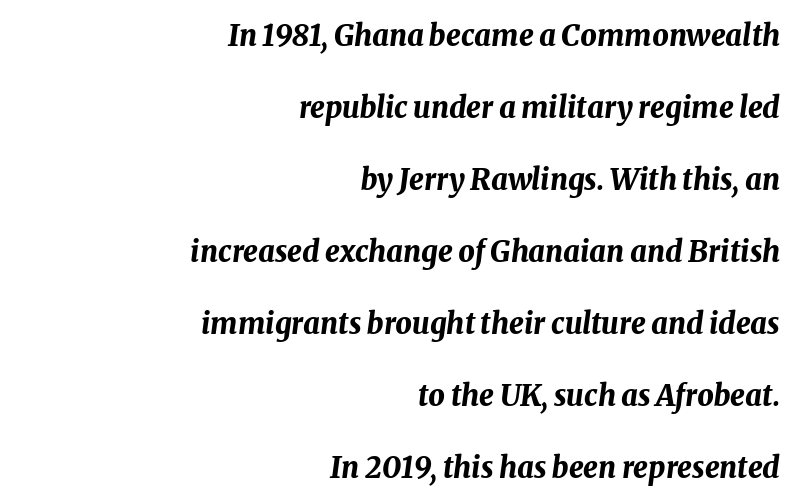
{"italic": "yes", "lean": "right", "slant_degrees": 8, "bold": "yes", "weight": "bold", "width": "normal", "stroke_contrast": "medium", "x_height": "medium", "monospaced": "no", "underline": "no", "align": "right", "line_spacing": "loose", "line_spacing_ratio": 2.48, "letter_spacing": "normal", "letter_spacing_em": 0.0, "glyph_px": 29}
